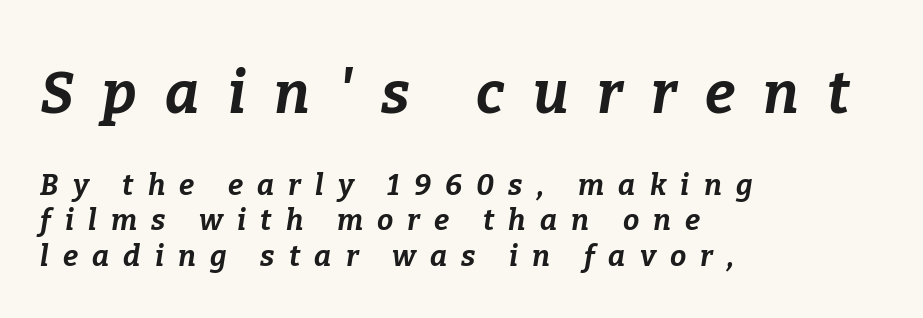
Check the space under the baseline: it is left empty. Character widths vary here, with narrow letters taking less room than wide ones. This sample uses an oblique cut, with every glyph tilted off the vertical. How are the letters spaced? Widely, with obvious added tracking. Alignment: flush left. Notice how thick the strokes are: this is what a full bold looks like.
